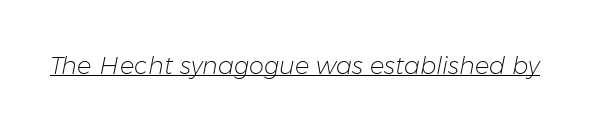
{"italic": "yes", "lean": "right", "slant_degrees": 11, "bold": "no", "underline": "yes", "letter_spacing": "normal", "letter_spacing_em": 0.0, "glyph_px": 24}
